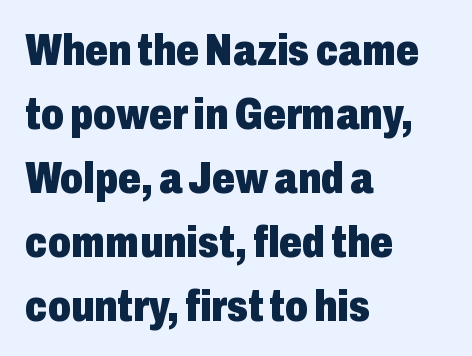
{"serif": "no", "italic": "no", "bold": "yes", "weight": "heavy", "width": "condensed", "stroke_contrast": "low", "x_height": "medium", "monospaced": "no", "underline": "no", "align": "left", "line_spacing": "normal", "line_spacing_ratio": 1.42, "letter_spacing": "normal", "letter_spacing_em": 0.0, "glyph_px": 45}
